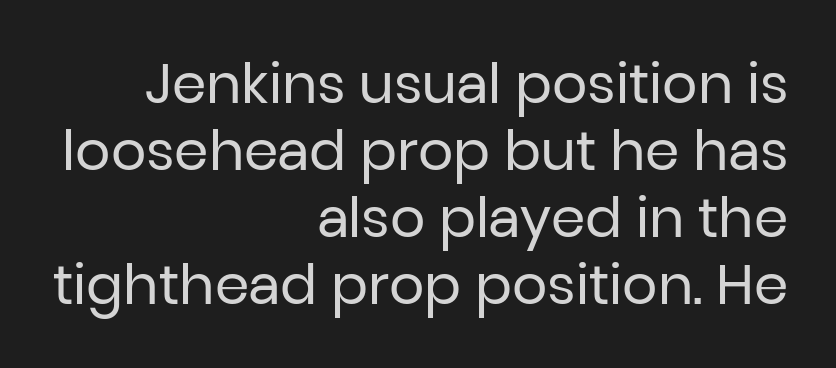
{"serif": "no", "italic": "no", "bold": "no", "weight": "regular", "width": "normal", "stroke_contrast": "low", "x_height": "medium", "monospaced": "no", "underline": "no", "align": "right", "line_spacing_ratio": 1.22, "letter_spacing": "normal", "letter_spacing_em": 0.0, "glyph_px": 55}
